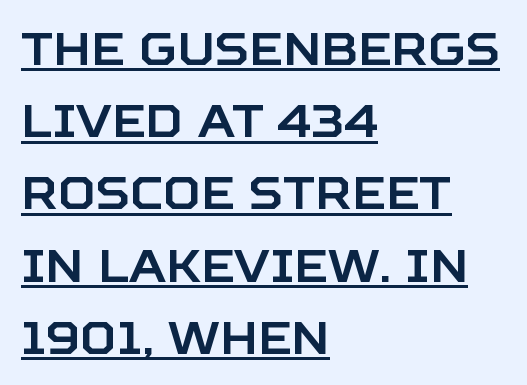
The image shows 46 px sans-serif type, upright; set left-aligned, normal line spacing (1.57x), normal letter spacing, underlined; low stroke contrast and a large x-height.
